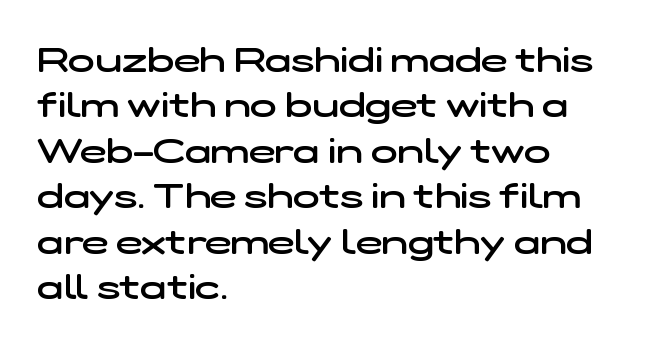
Q: Is the text bold? A: Semi-bold.
Q: Is the typeface a serif or a sans-serif typeface? A: Sans-serif.
Q: Is the text underlined? A: No.
Q: How is the paragraph aligned? A: Left-aligned.
Q: Is the spacing between letters normal or unusually wide? A: Normal.
Q: Is the spacing between lines tight, normal or loose? A: Normal.
Q: Width (condensed, normal, or wide)? A: Wide.
Q: Stroke contrast? A: Low.
Q: x-height? A: Medium.
Q: Monospaced? A: No.
